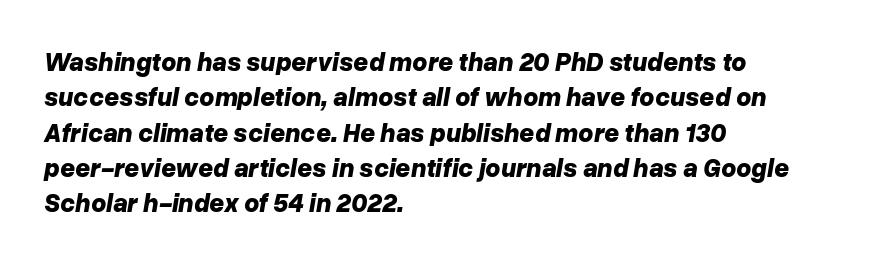
Q: Is the text bold? A: Yes.
Q: Is the text italic (slanted)? A: Yes, it leans right by about 10 degrees.
Q: Is the text underlined? A: No.
Q: How is the paragraph aligned? A: Left-aligned.
Q: Is the spacing between letters normal or unusually wide? A: Normal.
Q: Is the spacing between lines tight, normal or loose? A: Normal.
